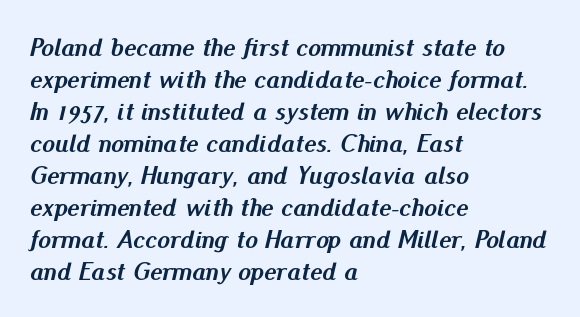
{"italic": "yes", "lean": "right", "slant_degrees": 13, "bold": "yes", "underline": "no", "align": "left", "line_spacing_ratio": 1.23, "letter_spacing": "normal", "letter_spacing_em": 0.0, "glyph_px": 26}
